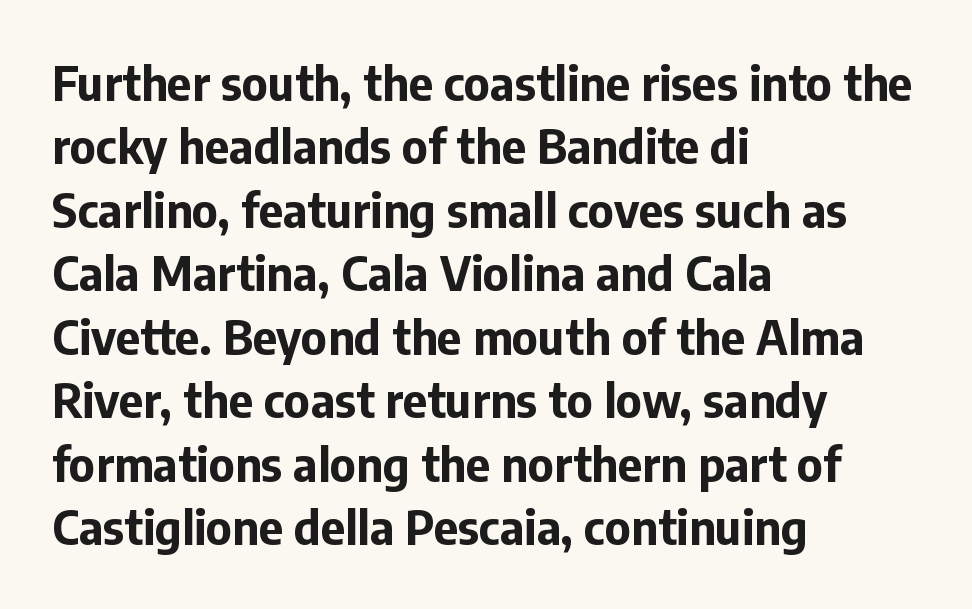
The image shows 47 px bold sans-serif type, upright; set left-aligned, normal line spacing (1.35x), normal letter spacing, not underlined; low stroke contrast and a medium x-height.
